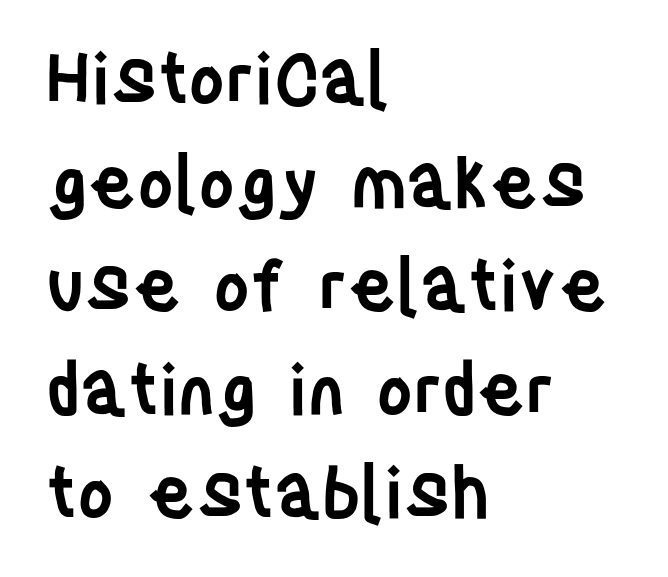
The image shows 70 px semibold, condensed sans-serif type, upright; set left-aligned, normal line spacing (1.48x), normal letter spacing, not underlined; low stroke contrast and a large x-height.
